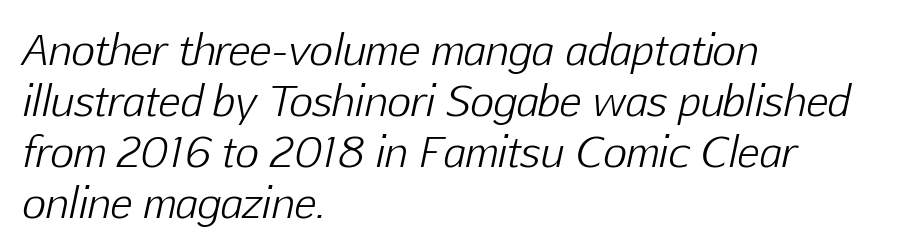
The area under the type is left untouched. The type is set solid horizontally, with unmodified tracking. The face used here is proportionally spaced, like ordinary book or web type. The typesetter chose a ragged-right arrangement here. Rendered with sloped, italic letterforms.
